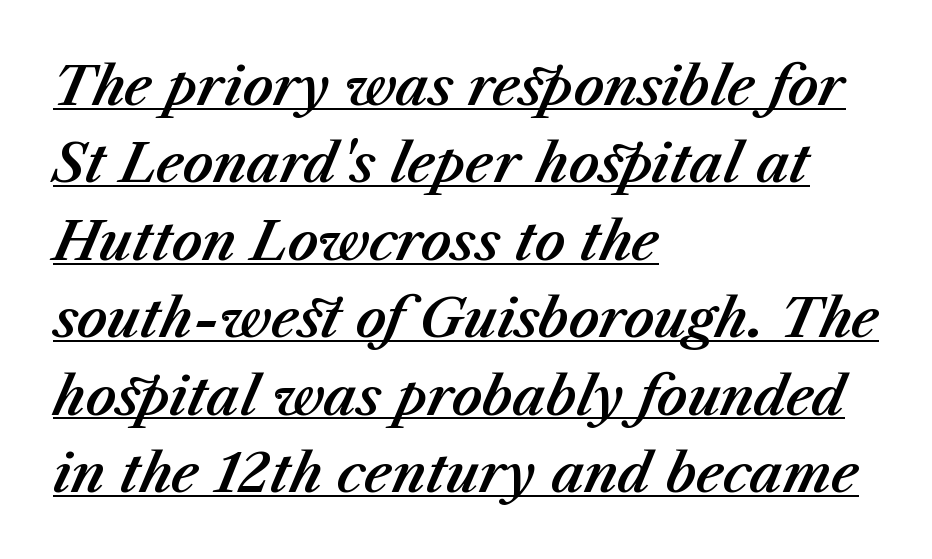
Q: Is the text italic (slanted)? A: Yes, it leans right by about 23 degrees.
Q: Is the text underlined? A: Yes.
Q: How is the paragraph aligned? A: Left-aligned.
Q: Is the spacing between letters normal or unusually wide? A: Normal.
Q: Is the spacing between lines tight, normal or loose? A: Normal.
Q: Width (condensed, normal, or wide)? A: Normal.
Q: Stroke contrast? A: Medium.
Q: x-height? A: Medium.
Q: Monospaced? A: No.
